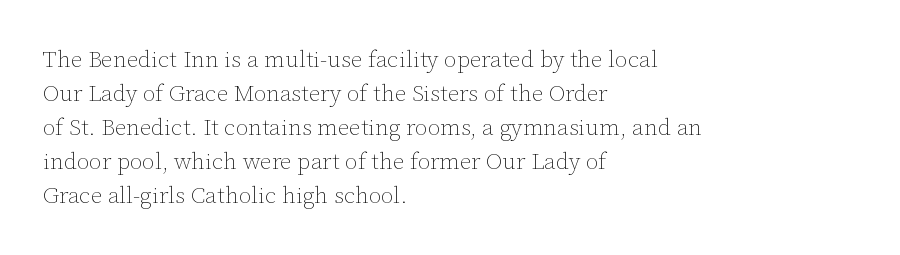
{"italic": "no", "bold": "no", "underline": "no", "align": "left", "line_spacing": "normal", "line_spacing_ratio": 1.48, "letter_spacing": "normal", "letter_spacing_em": 0.0, "glyph_px": 23}
